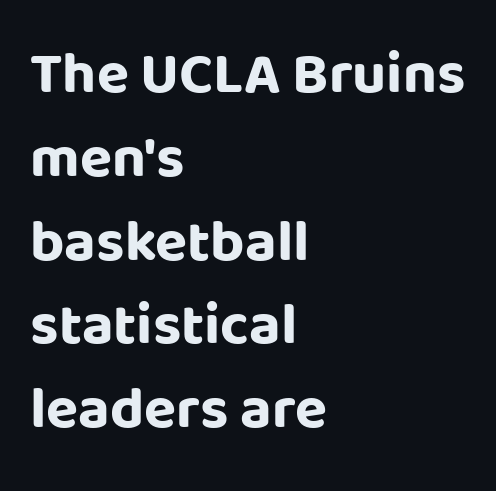
The image shows 59 px bold sans-serif type, upright; set left-aligned, normal line spacing (1.42x), normal letter spacing, not underlined; low stroke contrast and a large x-height.
